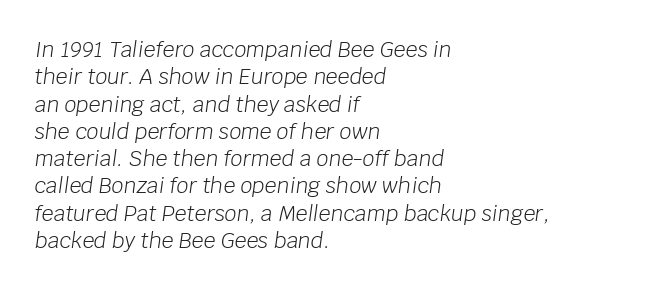
Q: Is the text bold? A: No.
Q: Is the text italic (slanted)? A: Yes, it leans right by about 8 degrees.
Q: Is the text underlined? A: No.
Q: How is the paragraph aligned? A: Left-aligned.
Q: Is the spacing between letters normal or unusually wide? A: Normal.
Q: Is the spacing between lines tight, normal or loose? A: Normal.
